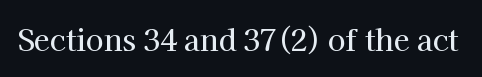
The image shows 29 px serif type, upright; set normal letter spacing, not underlined; high stroke contrast and a medium x-height.
